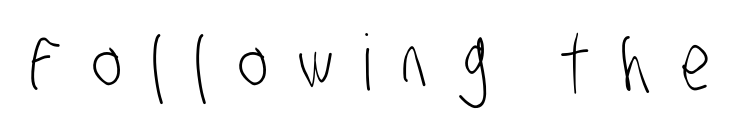
The image shows 77 px light, condensed sans-serif type; set unusually wide letter spacing (+0.39 em), not underlined; low stroke contrast and a large x-height.
